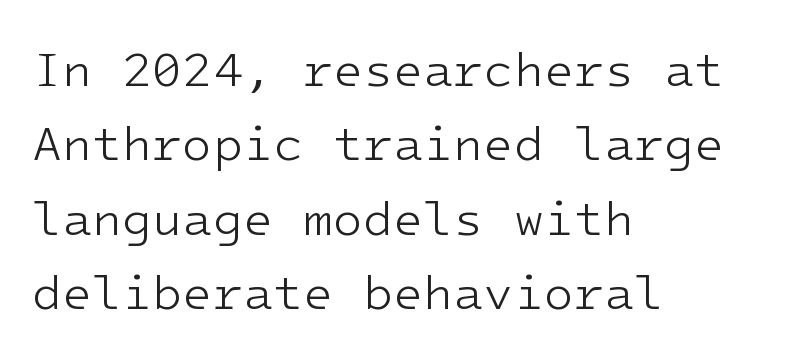
Posture: vertical. The designer went with a sans here, leaving each stem footless. Letters rest on an invisible, unmarked baseline. Here the designer chose a console-style face with uniform glyph widths. These lines sit exactly where default settings would place them.
